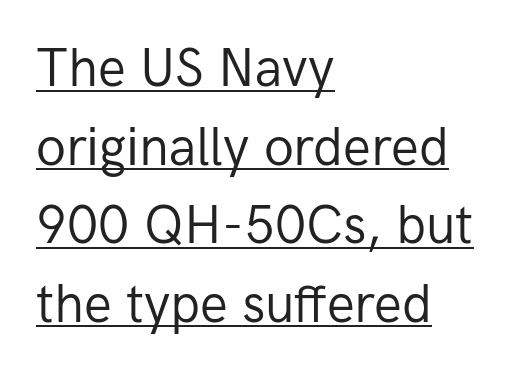
Q: Is the text bold? A: No.
Q: Is the text italic (slanted)? A: No, it is upright.
Q: Is the typeface a serif or a sans-serif typeface? A: Sans-serif.
Q: Is the text underlined? A: Yes.
Q: How is the paragraph aligned? A: Left-aligned.
Q: Is the spacing between letters normal or unusually wide? A: Normal.
Q: Is the spacing between lines tight, normal or loose? A: Normal.
Q: Width (condensed, normal, or wide)? A: Normal.
Q: Stroke contrast? A: Low.
Q: x-height? A: Medium.
Q: Monospaced? A: No.
